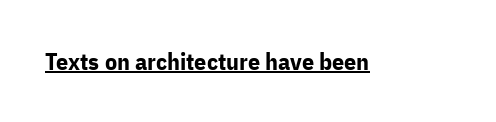
Q: Is the text bold? A: Yes.
Q: Is the text italic (slanted)? A: No, it is upright.
Q: Is the text underlined? A: Yes.
Q: Is the spacing between letters normal or unusually wide? A: Normal.
